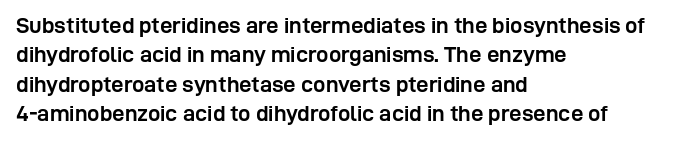
Q: Is the text bold? A: Yes.
Q: Is the text italic (slanted)? A: No, it is upright.
Q: Is the text underlined? A: No.
Q: How is the paragraph aligned? A: Left-aligned.
Q: Is the spacing between letters normal or unusually wide? A: Normal.
Q: Is the spacing between lines tight, normal or loose? A: Normal.
